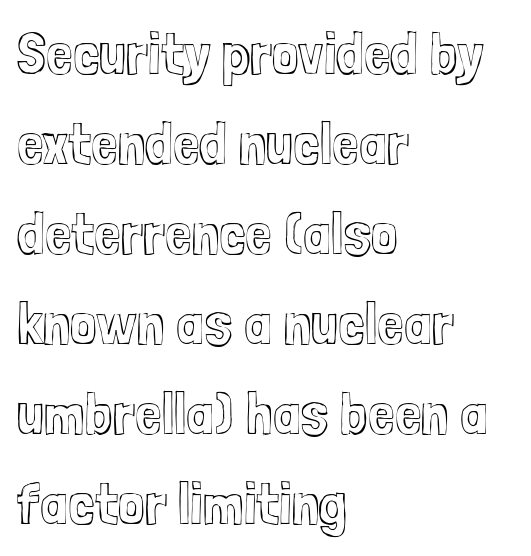
Q: Is the text italic (slanted)? A: No, it is upright.
Q: Is the text underlined? A: No.
Q: How is the paragraph aligned? A: Left-aligned.
Q: Is the spacing between letters normal or unusually wide? A: Normal.
Q: Is the spacing between lines tight, normal or loose? A: Normal.
Q: Width (condensed, normal, or wide)? A: Condensed.
Q: x-height? A: Medium.
Q: Monospaced? A: No.
